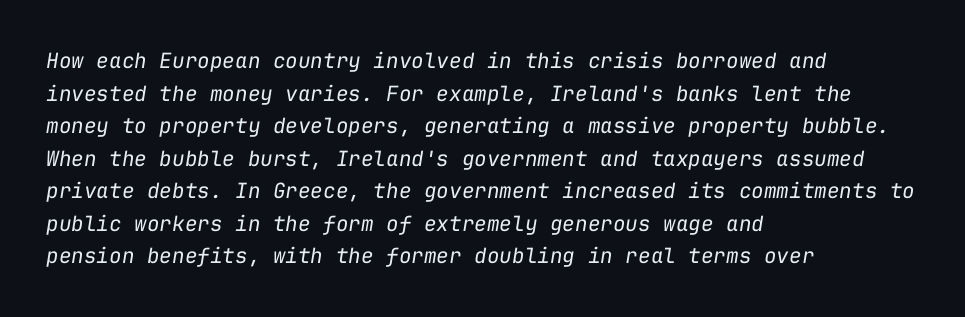
Q: Is the text bold? A: No.
Q: Is the text italic (slanted)? A: Yes, it leans right by about 9 degrees.
Q: Is the text underlined? A: No.
Q: How is the paragraph aligned? A: Left-aligned.
Q: Is the spacing between letters normal or unusually wide? A: Normal.
Q: Is the spacing between lines tight, normal or loose? A: Normal.
